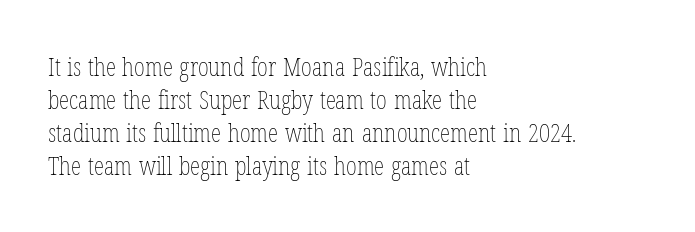
When letters stand straight like this, we call the style roman or upright. These lines sit exactly where default settings would place them. Students, note that the glyphs here touch the page at normal intervals. The passage shown is not bold in any degree. In CSS terms this would be text-align: left. Underlining? Definitely not there.
